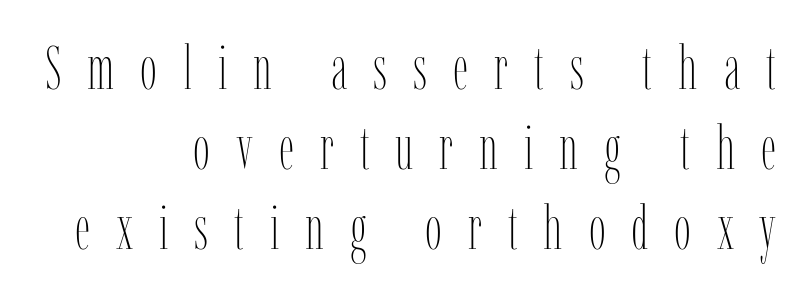
Q: Is the text bold? A: No.
Q: Is the text italic (slanted)? A: No, it is upright.
Q: Is the text underlined? A: No.
Q: How is the paragraph aligned? A: Right-aligned.
Q: Is the spacing between letters normal or unusually wide? A: Unusually wide.
Q: Is the spacing between lines tight, normal or loose? A: Normal.
Q: Width (condensed, normal, or wide)? A: Condensed.
Q: Stroke contrast? A: Low.
Q: x-height? A: Medium.
Q: Monospaced? A: No.
